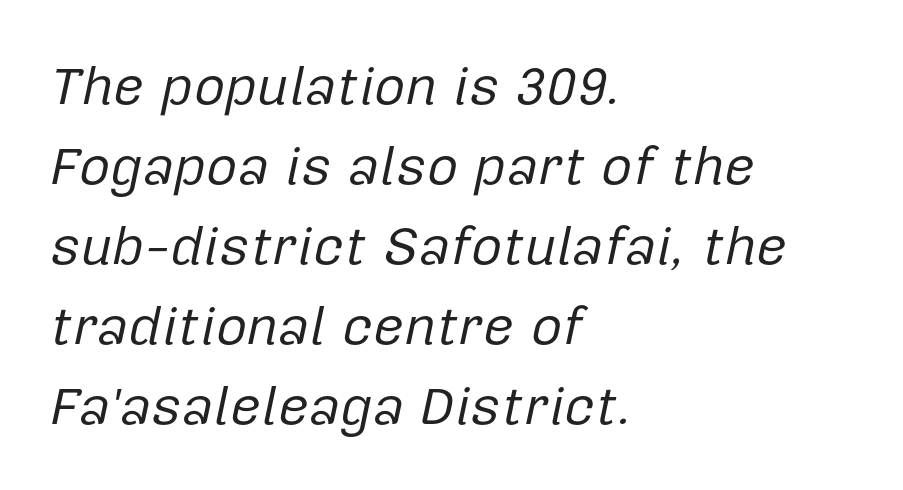
Weight: not bold — regular or lighter. The space directly below the letters is spotless. Does the leading feel generous? No, just average. These lines are rendered in a variable-pitch font. One-word summary of the alignment: left. The type is set solid horizontally, with unmodified tracking.
